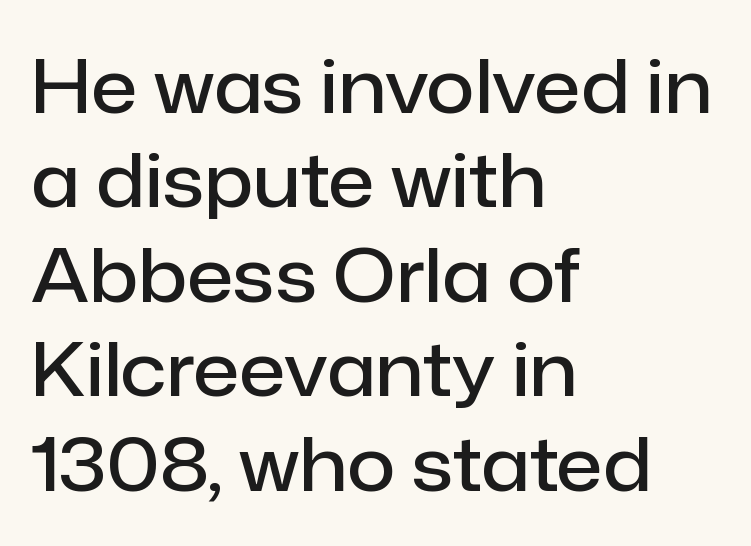
The image shows 75 px semibold sans-serif type, upright; set left-aligned, normal line spacing (1.26x), normal letter spacing, not underlined; low stroke contrast and a medium x-height.
